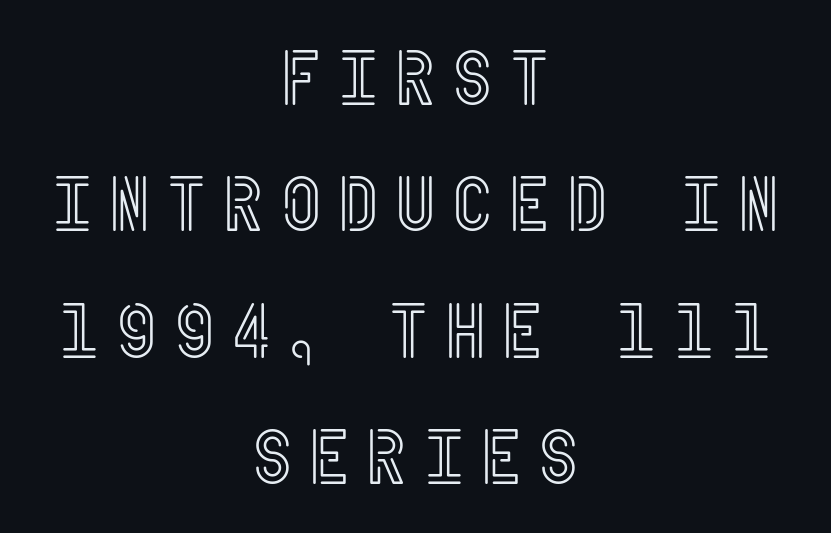
Q: Is the text italic (slanted)? A: No, it is upright.
Q: Is the text underlined? A: No.
Q: How is the paragraph aligned? A: Centered.
Q: Is the spacing between lines tight, normal or loose? A: Normal.
Q: Width (condensed, normal, or wide)? A: Condensed.
Q: x-height? A: Large.
